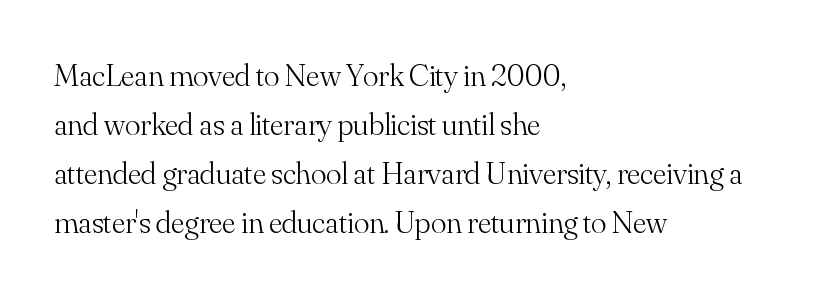
{"serif": "yes", "italic": "no", "bold": "no", "weight": "light", "width": "normal", "stroke_contrast": "medium", "x_height": "small", "monospaced": "no", "underline": "no", "align": "left", "line_spacing": "normal", "line_spacing_ratio": 1.53, "letter_spacing": "normal", "letter_spacing_em": 0.0, "glyph_px": 32}
